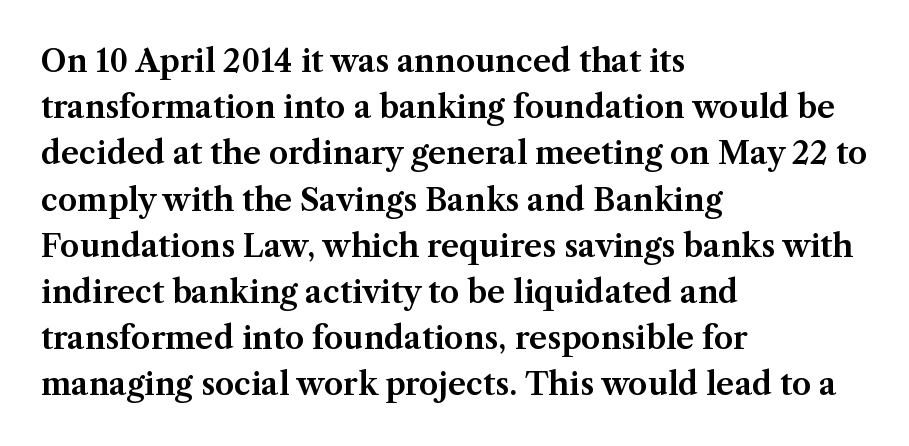
{"serif": "yes", "italic": "no", "width": "normal", "stroke_contrast": "medium", "x_height": "medium", "monospaced": "no", "underline": "no", "align": "left", "line_spacing": "normal", "line_spacing_ratio": 1.49, "letter_spacing": "normal", "letter_spacing_em": 0.0, "glyph_px": 31}
